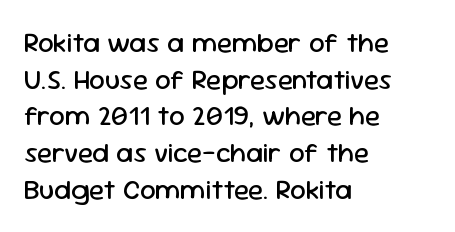
Characters follow at the spacing the type designer built in. Whoever set this chose a conventional vertical rhythm. No letter is thick-stroked: the sample isn't bold. The typeface chosen for these lines omits serifs. Where is the straight margin? On the left.
